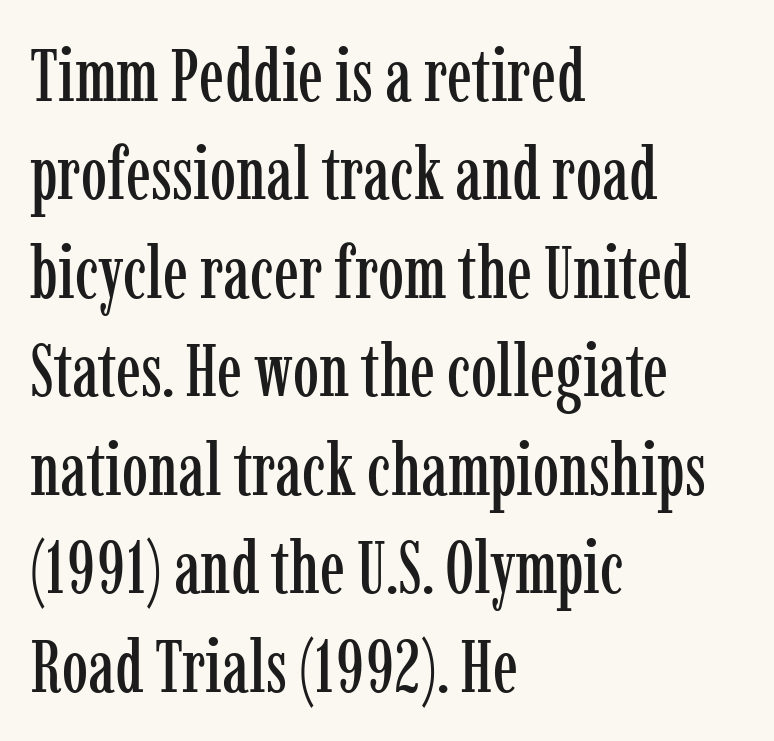
{"serif": "yes", "italic": "no", "width": "condensed", "stroke_contrast": "low", "x_height": "medium", "monospaced": "no", "underline": "no", "align": "left", "line_spacing": "normal", "line_spacing_ratio": 1.33, "letter_spacing": "normal", "letter_spacing_em": 0.0, "glyph_px": 74}
